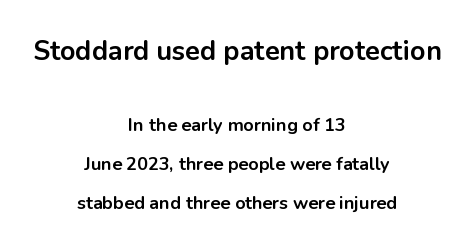
The image shows 27 px bold type, upright; set centered, loose line spacing (2.17x), normal letter spacing, not underlined; the first (top) block is 1.5x larger.
